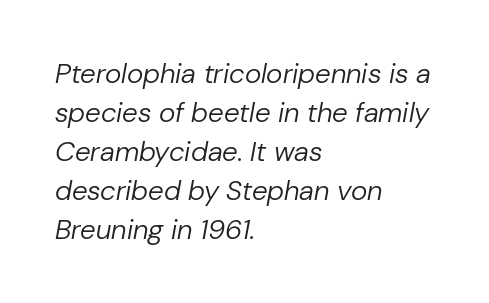
{"italic": "yes", "lean": "right", "slant_degrees": 10, "bold": "no", "weight": "regular", "width": "normal", "stroke_contrast": "low", "x_height": "medium", "monospaced": "no", "underline": "no", "align": "left", "line_spacing": "normal", "line_spacing_ratio": 1.39, "letter_spacing": "normal", "letter_spacing_em": 0.0, "glyph_px": 28}
